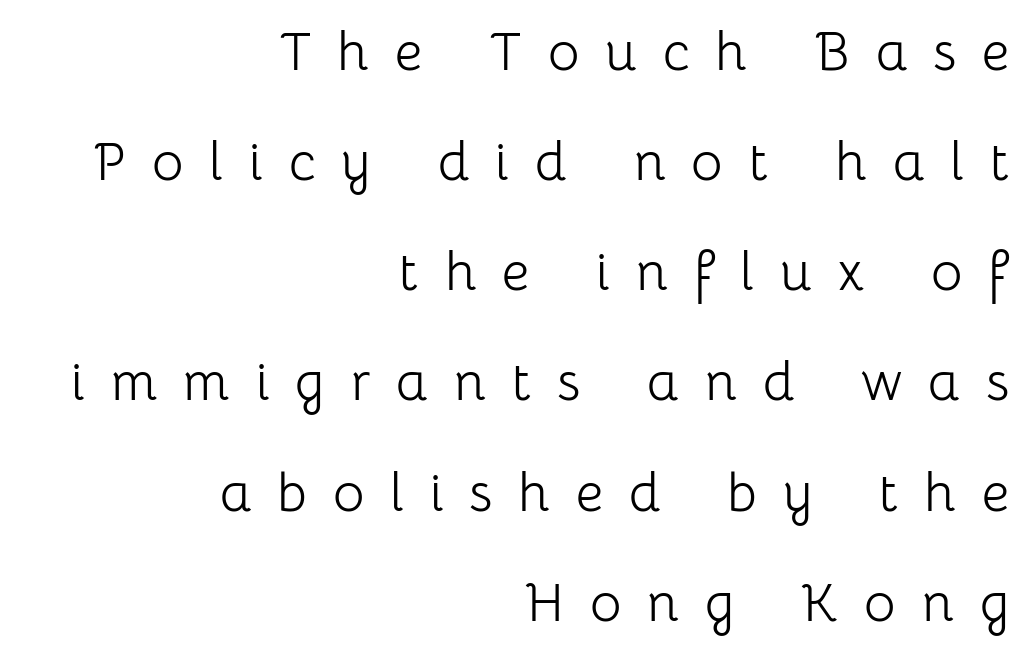
{"serif": "no", "italic": "no", "bold": "no", "weight": "light", "width": "normal", "stroke_contrast": "low", "x_height": "medium", "monospaced": "no", "underline": "no", "align": "right", "line_spacing": "loose", "line_spacing_ratio": 2.04, "letter_spacing": "wide", "letter_spacing_em": 0.48, "glyph_px": 54}
